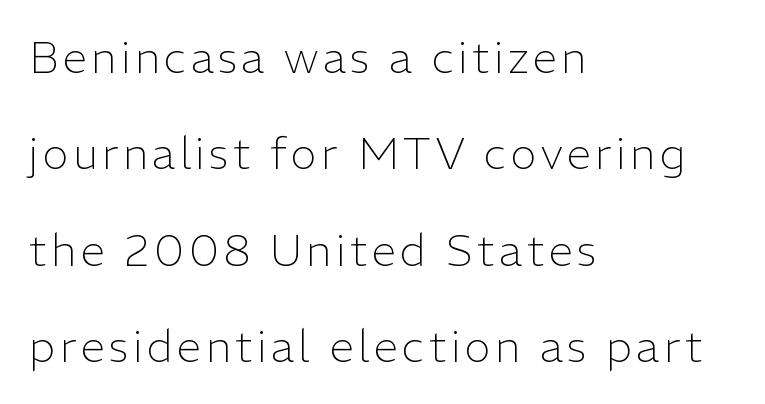
The image shows 44 px light sans-serif type, upright; set left-aligned, loose line spacing (2.19x), not underlined; low stroke contrast and a medium x-height.
